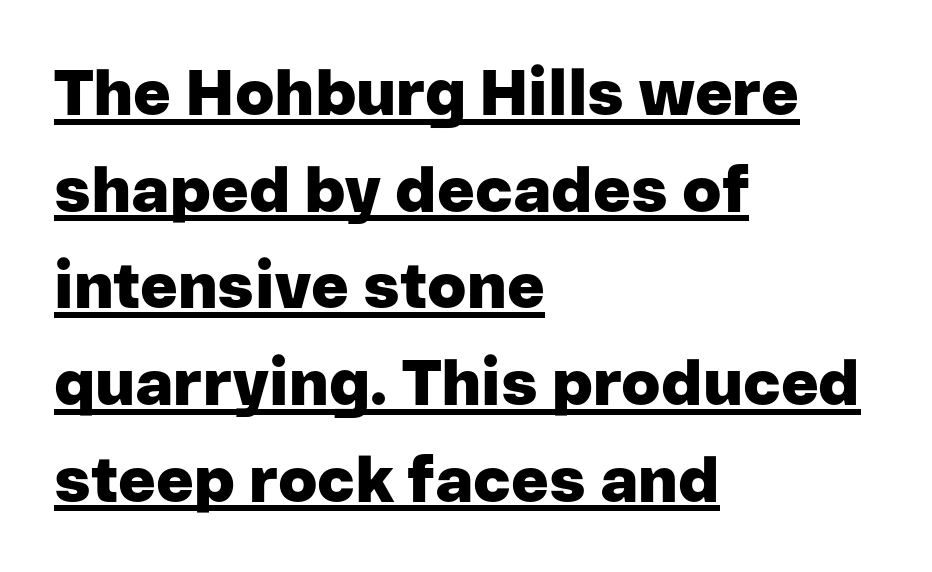
Q: Is the text bold? A: Yes.
Q: Is the text italic (slanted)? A: No, it is upright.
Q: Is the typeface a serif or a sans-serif typeface? A: Sans-serif.
Q: Is the text underlined? A: Yes.
Q: How is the paragraph aligned? A: Left-aligned.
Q: Is the spacing between letters normal or unusually wide? A: Normal.
Q: Is the spacing between lines tight, normal or loose? A: Normal.
Q: Width (condensed, normal, or wide)? A: Normal.
Q: Stroke contrast? A: Low.
Q: x-height? A: Medium.
Q: Monospaced? A: No.
